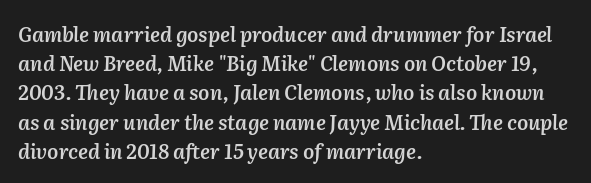
{"italic": "yes", "lean": "right", "slant_degrees": 2, "bold": "semi", "underline": "no", "align": "left", "line_spacing": "normal", "line_spacing_ratio": 1.46, "letter_spacing": "normal", "letter_spacing_em": 0.0, "glyph_px": 20}
